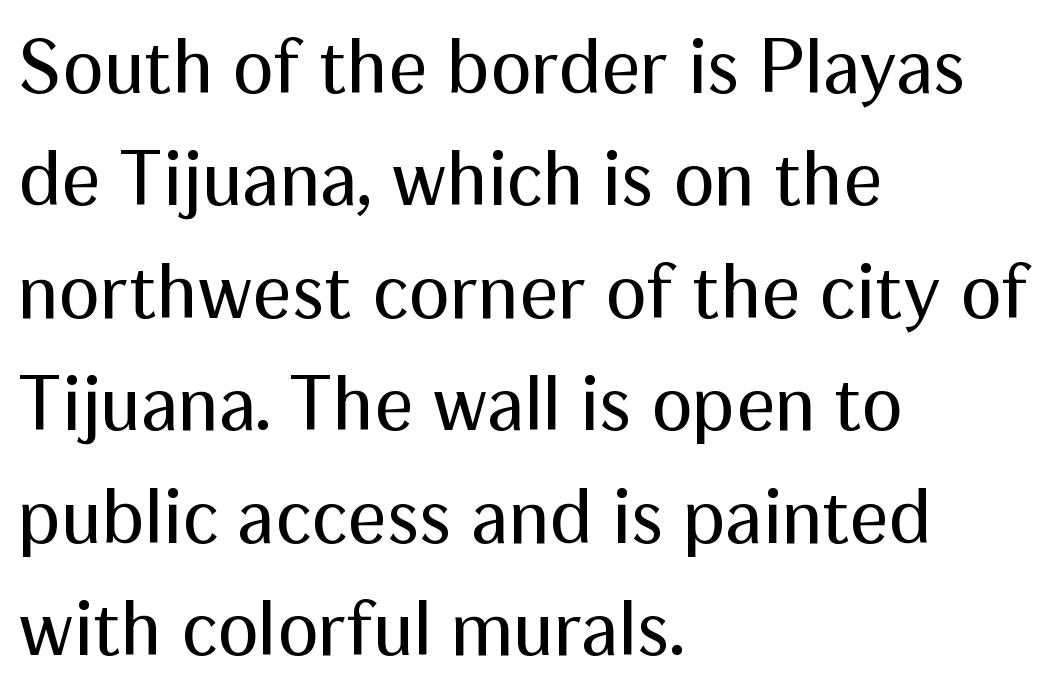
The image shows 77 px regular-weight sans-serif type, upright; set left-aligned, normal line spacing (1.46x), normal letter spacing, not underlined; medium stroke contrast and a medium x-height.
